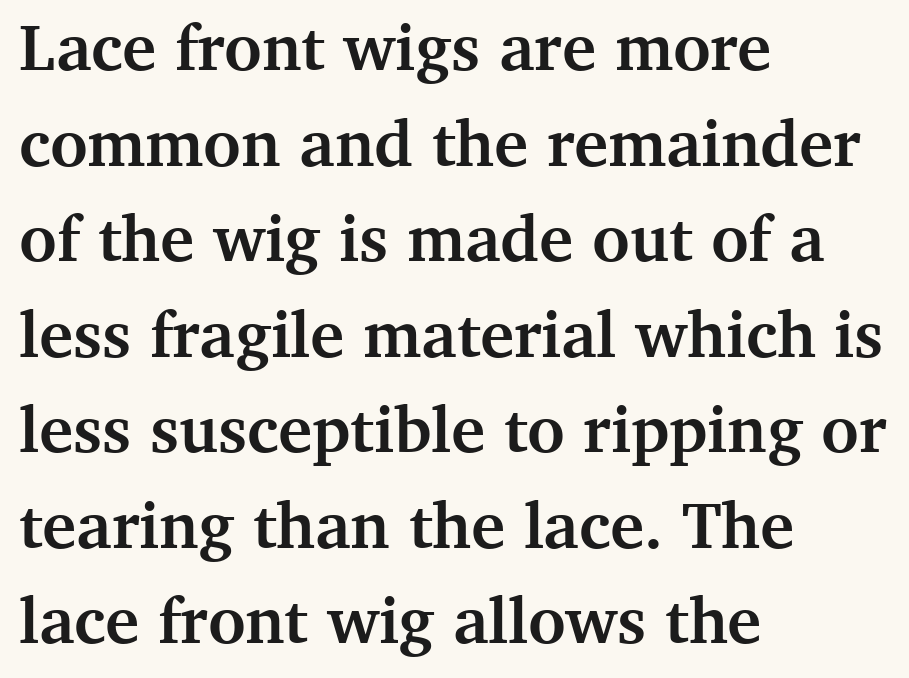
The image shows 65 px semibold serif type, upright; set left-aligned, normal line spacing (1.47x), normal letter spacing, not underlined; medium stroke contrast and a medium x-height.
